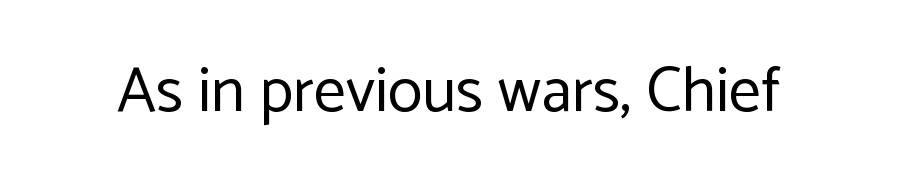
Q: Is the text bold? A: No.
Q: Is the text italic (slanted)? A: No, it is upright.
Q: Is the typeface a serif or a sans-serif typeface? A: Sans-serif.
Q: Is the text underlined? A: No.
Q: Is the spacing between letters normal or unusually wide? A: Normal.
Q: Width (condensed, normal, or wide)? A: Normal.
Q: Stroke contrast? A: Low.
Q: x-height? A: Medium.
Q: Monospaced? A: No.
